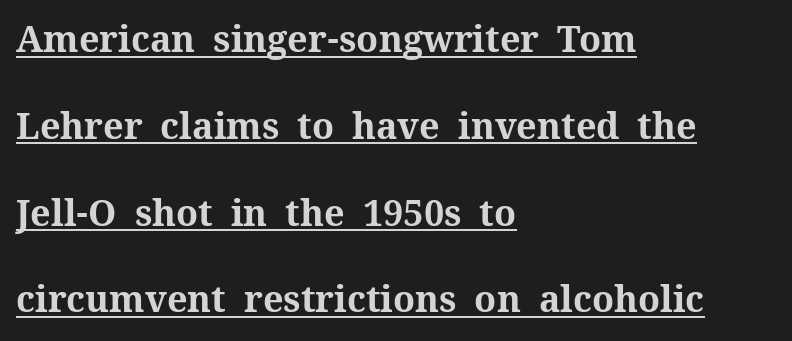
The image shows 36 px bold serif type, upright; set left-aligned, loose line spacing (2.41x), normal letter spacing, underlined; medium stroke contrast and a medium x-height.
